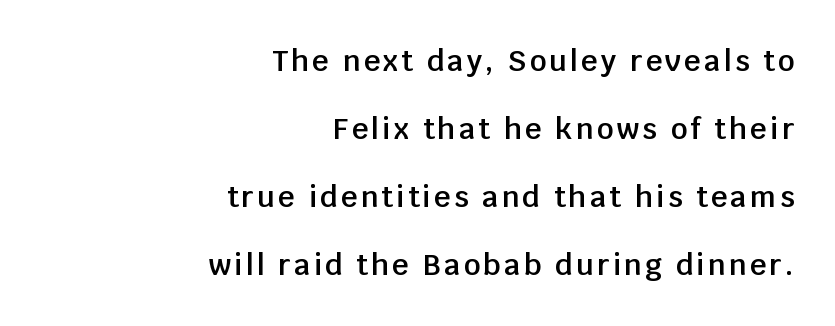
{"serif": "no", "italic": "no", "bold": "semi", "weight": "semibold", "width": "normal", "stroke_contrast": "low", "x_height": "large", "monospaced": "no", "underline": "no", "align": "right", "line_spacing": "loose", "line_spacing_ratio": 2.35, "glyph_px": 29}
